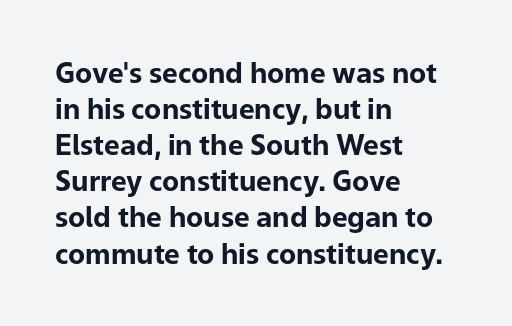
The image shows 28 px bold sans-serif type, upright; set left-aligned, normal line spacing (1.29x), normal letter spacing, not underlined; low stroke contrast and a medium x-height.
